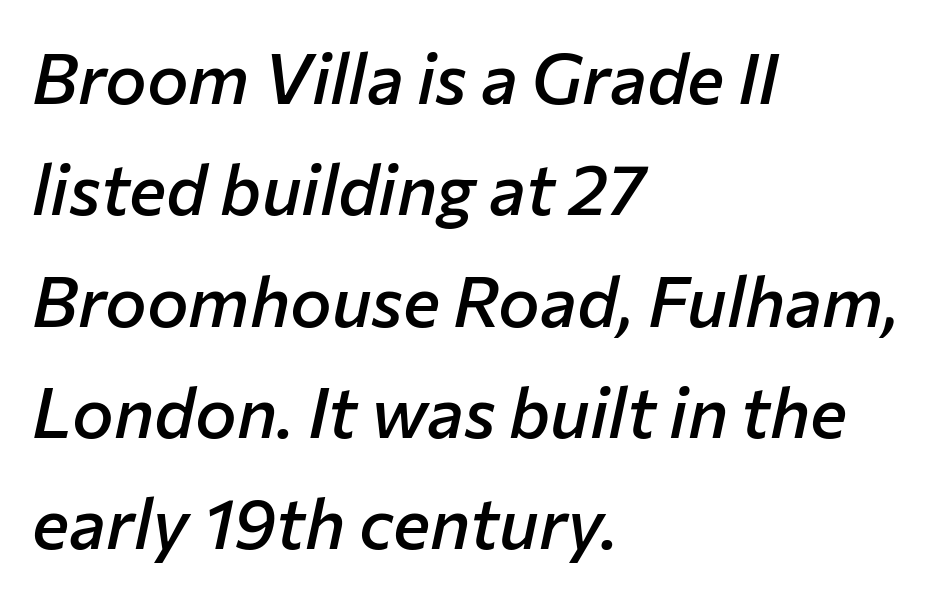
Does the lettering tilt? It does — this is italic. The horizontal fit of the characters is conventional and even. Character widths vary here, with narrow letters taking less room than wide ones. Beneath every word, the page is bare.
